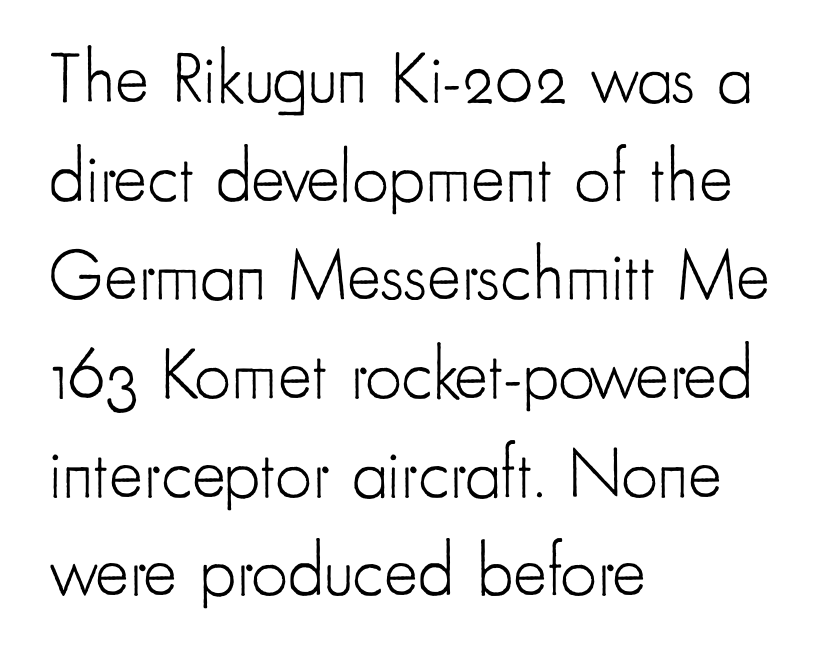
The image shows 72 px light, condensed sans-serif type, upright; set left-aligned, normal line spacing (1.37x), normal letter spacing, not underlined; low stroke contrast and a small x-height.
